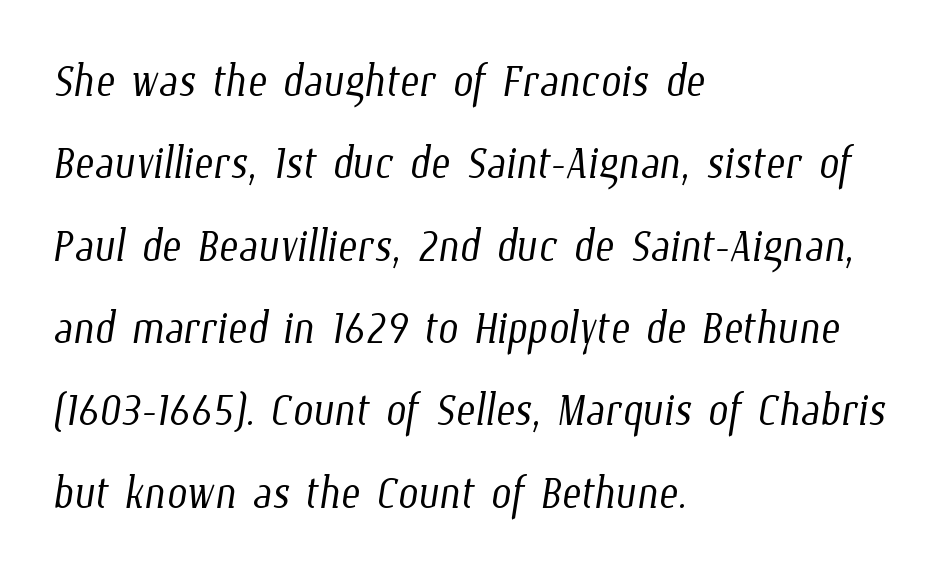
{"bold": "no", "weight": "light", "width": "condensed", "stroke_contrast": "low", "x_height": "medium", "monospaced": "no", "underline": "no", "align": "left", "line_spacing": "normal", "line_spacing_ratio": 1.42, "letter_spacing": "normal", "letter_spacing_em": 0.0, "glyph_px": 58}
